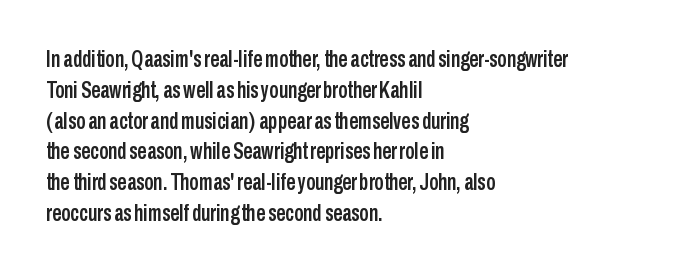
The glyphs are unaccompanied by any horizontal stroke below them. Quick note: not italic, upright. Each word holds together tightly as a unit, with standard inter-letter gaps. The paragraph shown leans on its left margin. Does the leading feel generous? No, just average.
